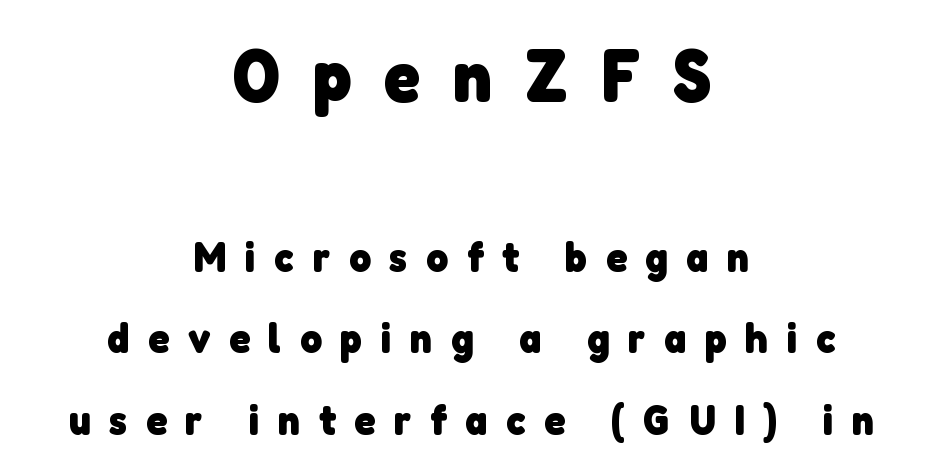
The image shows 74 px heavy sans-serif type; set centered, loose line spacing (1.94x), unusually wide letter spacing (+0.44 em), not underlined; the first (top) block is 1.76x larger; low stroke contrast and a medium x-height.
